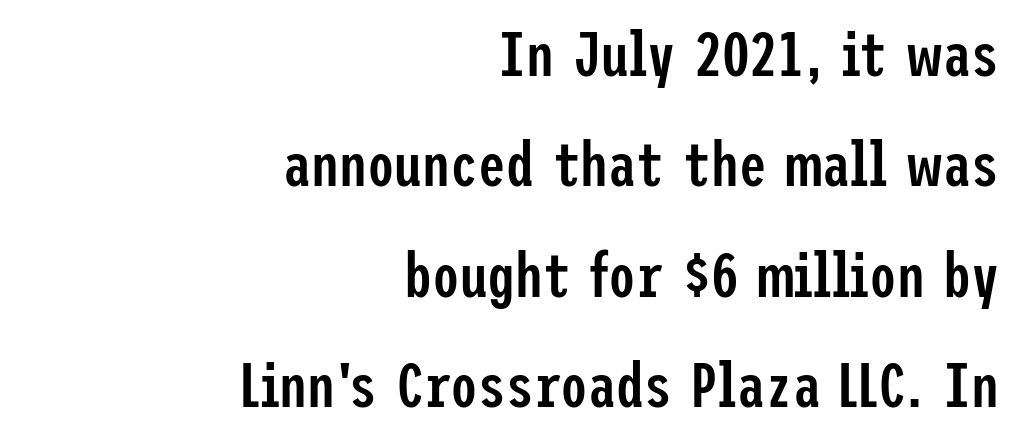
{"serif": "no", "italic": "no", "bold": "semi", "weight": "semibold", "width": "condensed", "stroke_contrast": "low", "x_height": "medium", "underline": "no", "align": "right", "line_spacing_ratio": 1.78, "letter_spacing": "normal", "letter_spacing_em": 0.0, "glyph_px": 62}
